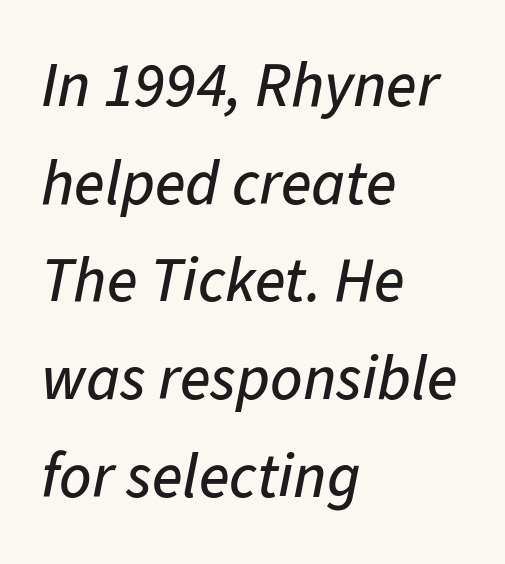
Q: Is the text italic (slanted)? A: Yes, it leans right by about 11 degrees.
Q: Is the text underlined? A: No.
Q: How is the paragraph aligned? A: Left-aligned.
Q: Is the spacing between letters normal or unusually wide? A: Normal.
Q: Is the spacing between lines tight, normal or loose? A: Normal.
Q: Width (condensed, normal, or wide)? A: Normal.
Q: Stroke contrast? A: Low.
Q: x-height? A: Medium.
Q: Monospaced? A: No.
